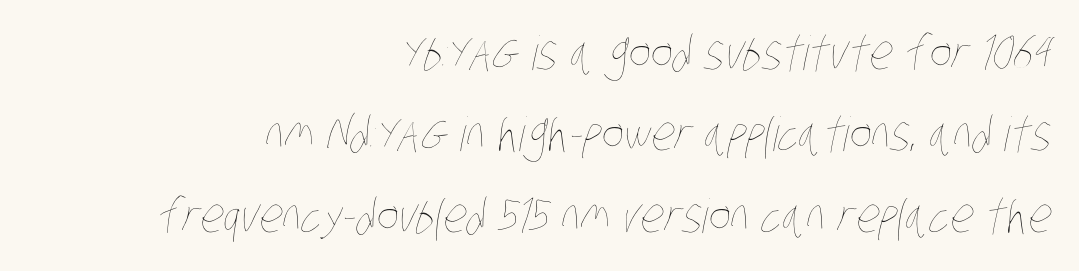
Q: Is the text bold? A: No.
Q: Is the text underlined? A: No.
Q: How is the paragraph aligned? A: Right-aligned.
Q: Is the spacing between letters normal or unusually wide? A: Normal.
Q: Width (condensed, normal, or wide)? A: Condensed.
Q: Stroke contrast? A: Low.
Q: x-height? A: Large.
Q: Monospaced? A: No.
